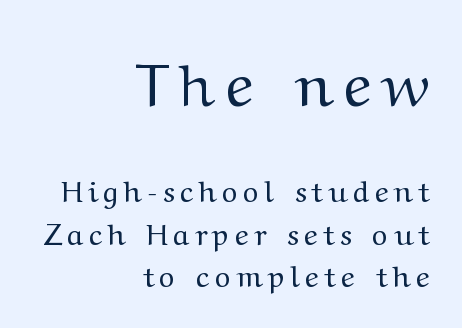
{"serif": "yes", "italic": "no", "bold": "no", "weight": "regular", "width": "wide", "stroke_contrast": "medium", "x_height": "medium", "monospaced": "no", "underline": "no", "align": "right", "line_spacing": "normal", "line_spacing_ratio": 1.42, "larger_block": "first", "size_ratio": 2.0, "glyph_px": 60}
